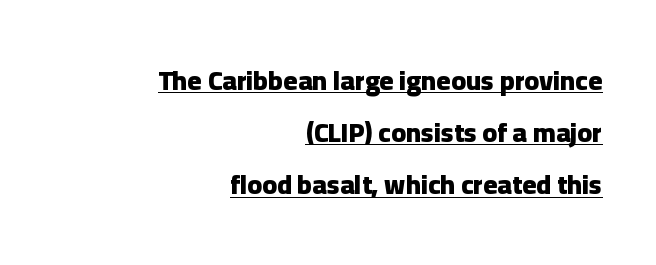
Looks like someone drew a line under every word here. When letters stand straight like this, we call the style roman or upright. On the weight axis this lands at bold, roughly 700. In terms of leading, this rendering errs on the spacious side. The compositor pushed each line to the right boundary. A typesetter would call this zero additional tracking.
